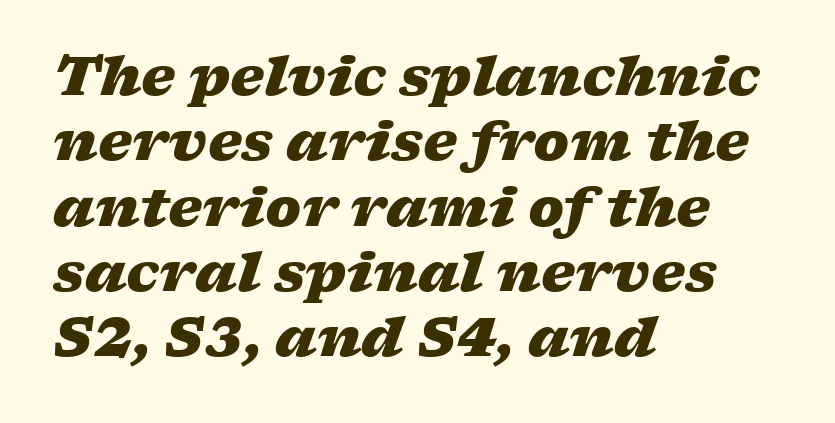
{"italic": "yes", "lean": "right", "slant_degrees": 17, "bold": "yes", "weight": "heavy", "width": "wide", "stroke_contrast": "low", "x_height": "medium", "monospaced": "no", "underline": "no", "align": "left", "line_spacing_ratio": 1.21, "letter_spacing": "normal", "letter_spacing_em": 0.0, "glyph_px": 54}
